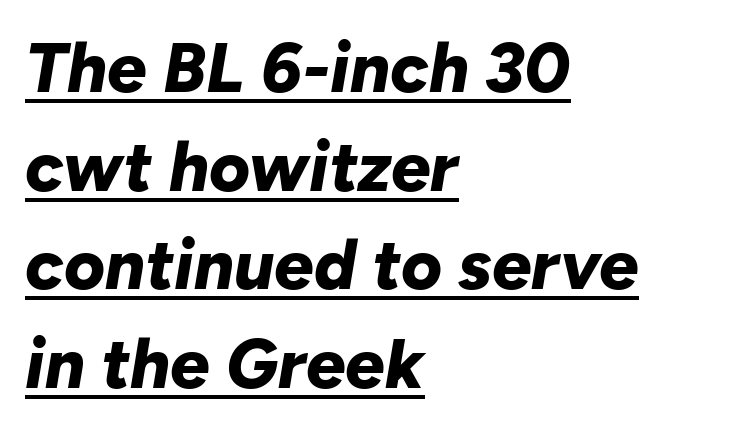
The line texture is even and compact thanks to regular tracking. Heft: maximum for text — a bold. The lettering tilts uniformly, giving the passage an italic look. The block of text has a typical density, with ordinary space between rows. A typesetter would call this proportional, since set widths differ per character. Which margin do the lines hug? The left one — the right edge is uneven.
